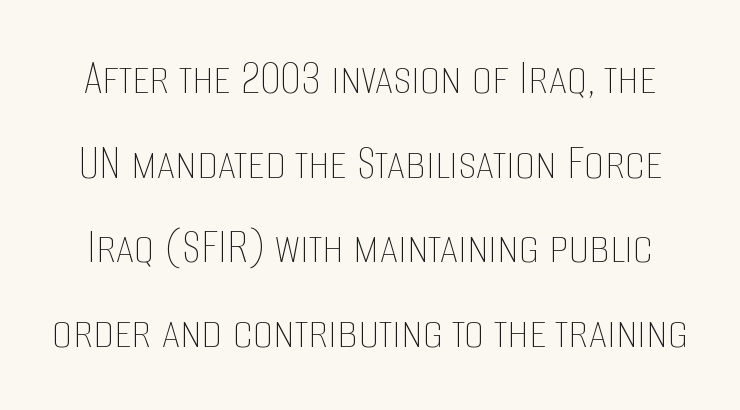
Q: Is the text bold? A: No.
Q: Is the text italic (slanted)? A: No, it is upright.
Q: Is the text underlined? A: No.
Q: Is the spacing between letters normal or unusually wide? A: Normal.
Q: Is the spacing between lines tight, normal or loose? A: Normal.
Q: Width (condensed, normal, or wide)? A: Condensed.
Q: Stroke contrast? A: Low.
Q: x-height? A: Large.
Q: Monospaced? A: No.
